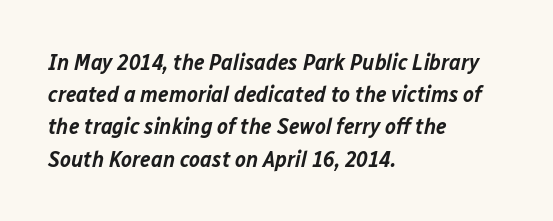
{"italic": "yes", "lean": "right", "slant_degrees": 12, "bold": "semi", "underline": "no", "align": "left", "line_spacing": "normal", "line_spacing_ratio": 1.4, "letter_spacing": "normal", "letter_spacing_em": 0.0, "glyph_px": 23}
